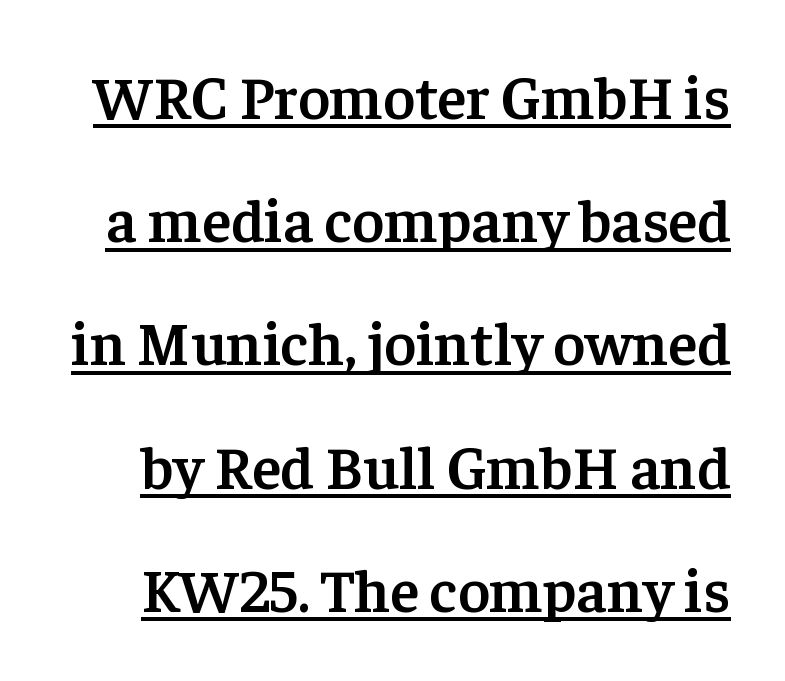
The passage shown is semibold, sitting just below true bold. Italic: no, the glyphs are upright roman. Regarding leading, the lines here are spaced well apart. Honestly, the letter spacing is just normal — you wouldn't notice it.
